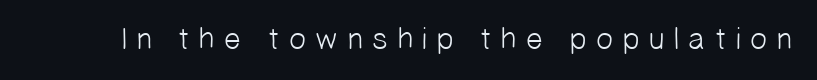
Here the designer chose a conventional face with non-uniform glyph widths. Words appear elongated and porous because spacing is wide. Type without underlining. Stems here are at most as thick as an everyday book face. Type style note: lacks serifs.
